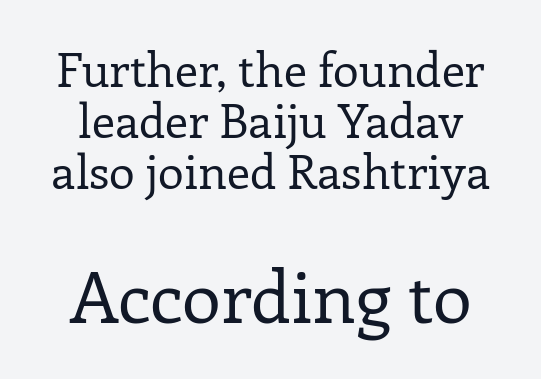
Q: Is the text bold? A: No.
Q: Is the text italic (slanted)? A: No, it is upright.
Q: Is the typeface a serif or a sans-serif typeface? A: Serif.
Q: Is the text underlined? A: No.
Q: Is the spacing between letters normal or unusually wide? A: Normal.
Q: Is the spacing between lines tight, normal or loose? A: Tight.
Q: Which block of text is set in a larger size, the first (top) or the second (bottom)? A: The second (bottom) one.
Q: Width (condensed, normal, or wide)? A: Normal.
Q: Stroke contrast? A: Low.
Q: x-height? A: Medium.
Q: Monospaced? A: No.
